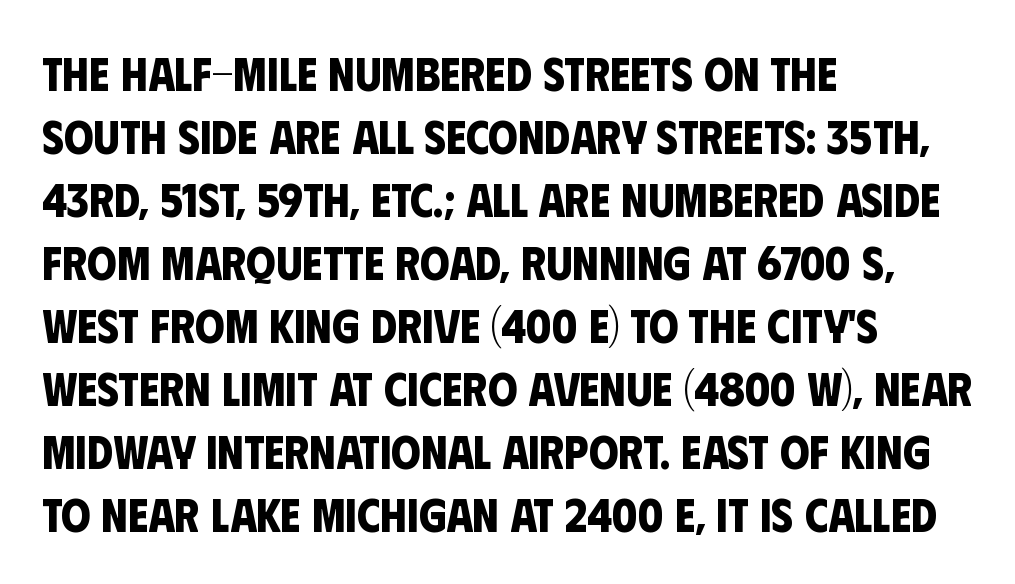
Q: Is the text bold? A: Yes.
Q: Is the typeface a serif or a sans-serif typeface? A: Sans-serif.
Q: Is the text underlined? A: No.
Q: How is the paragraph aligned? A: Left-aligned.
Q: Is the spacing between letters normal or unusually wide? A: Normal.
Q: Is the spacing between lines tight, normal or loose? A: Normal.
Q: Width (condensed, normal, or wide)? A: Condensed.
Q: Stroke contrast? A: Low.
Q: x-height? A: Large.
Q: Monospaced? A: No.
